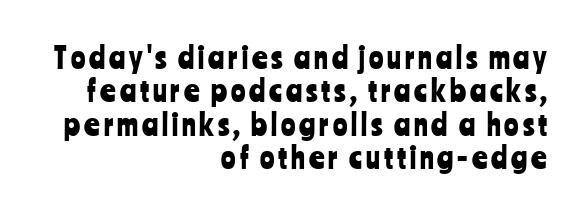
{"serif": "no", "italic": "no", "width": "condensed", "stroke_contrast": "low", "x_height": "medium", "monospaced": "no", "underline": "no", "align": "right", "line_spacing": "tight", "line_spacing_ratio": 1.11, "glyph_px": 30}
